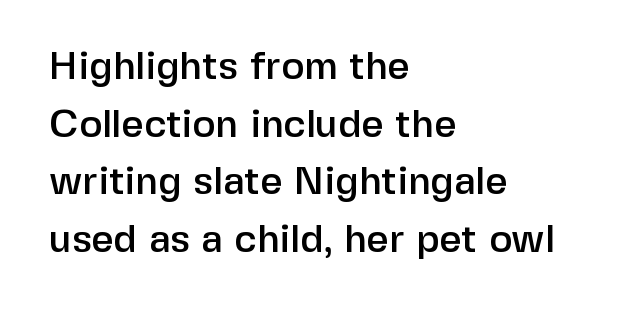
{"serif": "no", "italic": "no", "width": "normal", "stroke_contrast": "low", "x_height": "medium", "monospaced": "no", "underline": "no", "align": "left", "line_spacing": "normal", "line_spacing_ratio": 1.48, "letter_spacing": "normal", "letter_spacing_em": 0.0, "glyph_px": 39}
